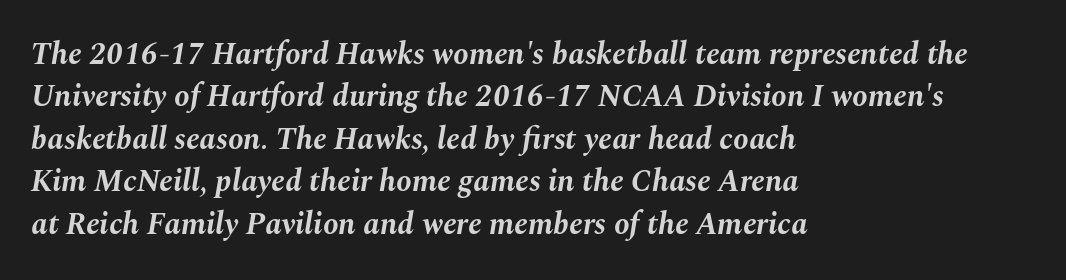
The image shows 31 px bold type, italic (leaning right); set left-aligned, normal line spacing (1.37x), normal letter spacing, not underlined; medium stroke contrast and a medium x-height.
